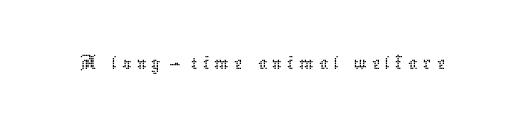
The image shows 46 px thin type, upright; set not underlined; low stroke contrast and a medium x-height.
